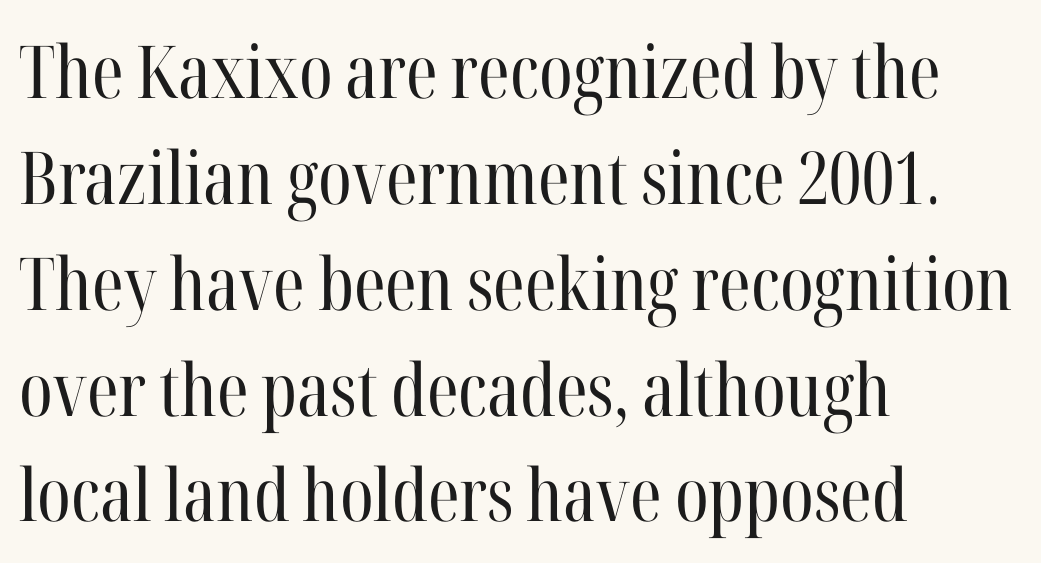
The letters advance in unequal steps, a hallmark of proportional type. Each new line begins a customary step beneath the previous one. Standard letterfit; no display-style spreading of the glyphs. The face looks like a standard text weight, possibly lighter. The gap between lines stays unmarked. Check where the strokes stop: tiny serifs finish them off.
